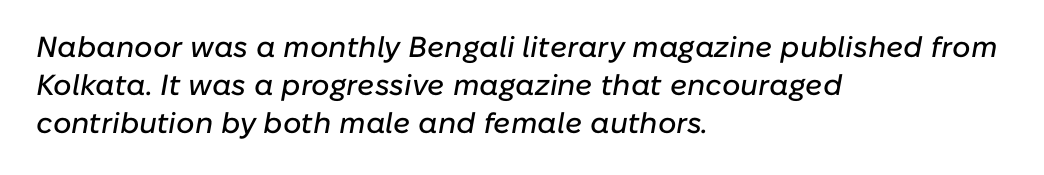
Observe the ordinary spacing: letters are neighbours, not strangers. This sample has the flowing, uneven cadence of proportional lettering. Clear beneath every line of the passage. Vertical spacing — default.
